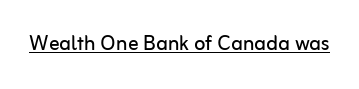
Short note: letters normally spaced. Is this a heavy cut? Hardly; it is regular or lighter. This sample uses an upright cut, with every glyph sitting square on the baseline. Is there an underline? Yes — a line sits under the letters.
